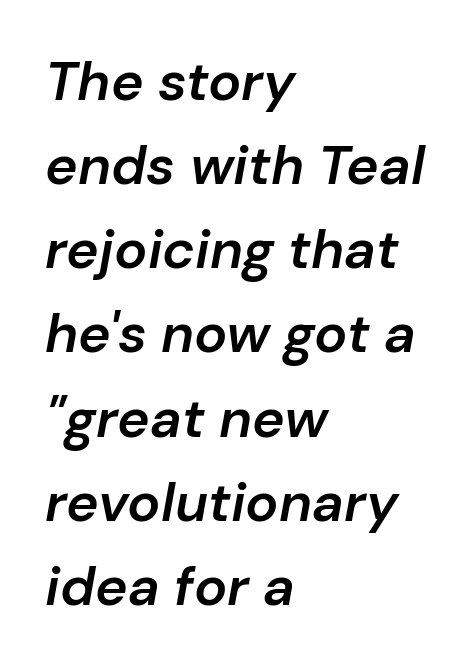
Q: Is the text bold? A: Semi-bold.
Q: Is the text italic (slanted)? A: Yes, it leans right by about 10 degrees.
Q: Is the text underlined? A: No.
Q: How is the paragraph aligned? A: Left-aligned.
Q: Is the spacing between letters normal or unusually wide? A: Normal.
Q: Is the spacing between lines tight, normal or loose? A: Normal.
Q: Width (condensed, normal, or wide)? A: Normal.
Q: Stroke contrast? A: Low.
Q: x-height? A: Medium.
Q: Monospaced? A: No.
